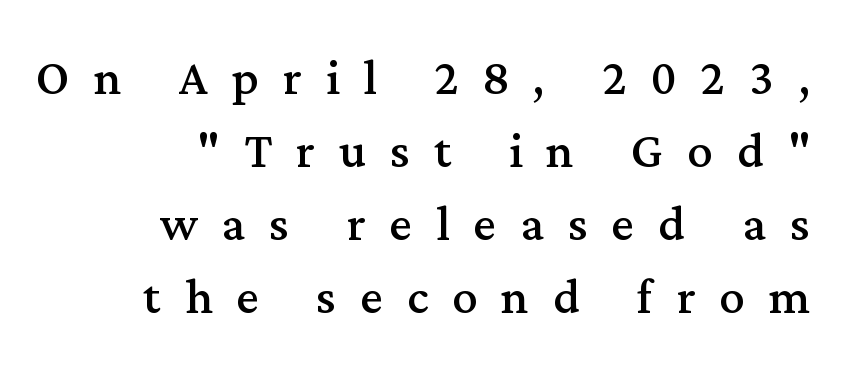
The image shows 63 px regular-weight serif type, upright; set right-aligned, line spacing 1.16x, unusually wide letter spacing (+0.38 em), not underlined; medium stroke contrast and a medium x-height.
